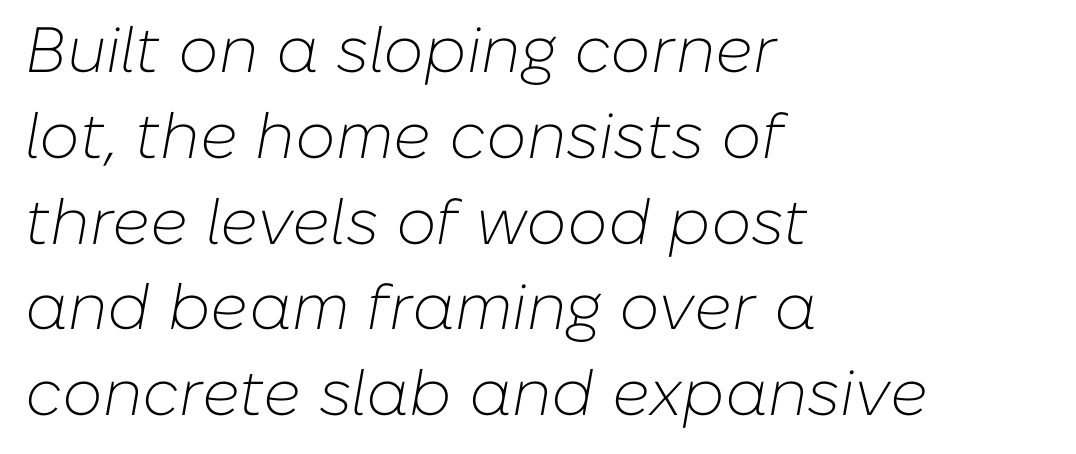
The image shows 64 px light type, italic (leaning right); set left-aligned, normal line spacing (1.34x), normal letter spacing, not underlined; low stroke contrast and a medium x-height.
